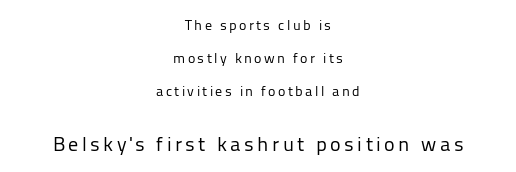
{"italic": "no", "bold": "no", "underline": "no", "align": "center", "line_spacing": "loose", "line_spacing_ratio": 2.37, "larger_block": "second", "size_ratio": 1.43, "glyph_px": 20}
